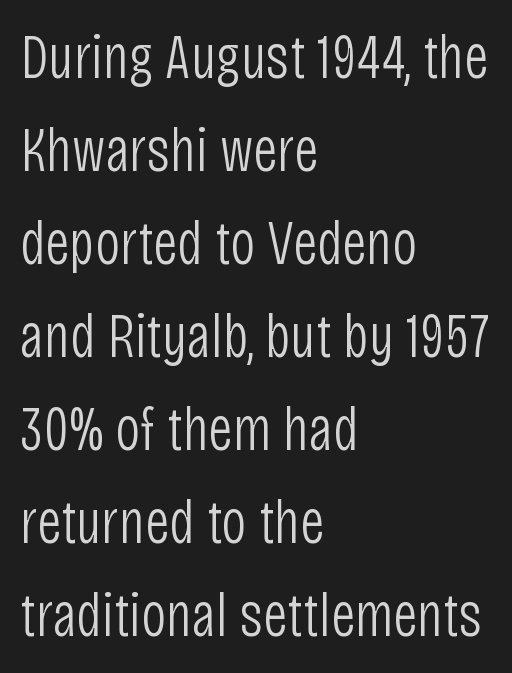
I'd call this a sans setting — the letters go barefoot. A typesetter would call this proportional, since set widths differ per character. Unlike italic type, these characters show no tilt at all. The font is comparable to plain body text, perhaps lighter.
